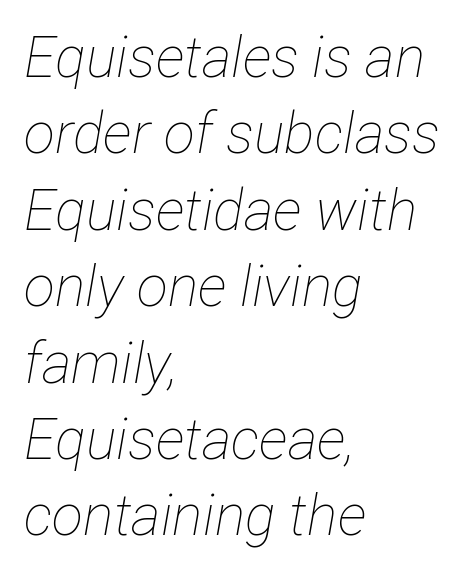
The image shows 57 px thin, condensed type, italic (leaning right); set left-aligned, normal line spacing (1.34x), normal letter spacing, not underlined; low stroke contrast and a medium x-height.
